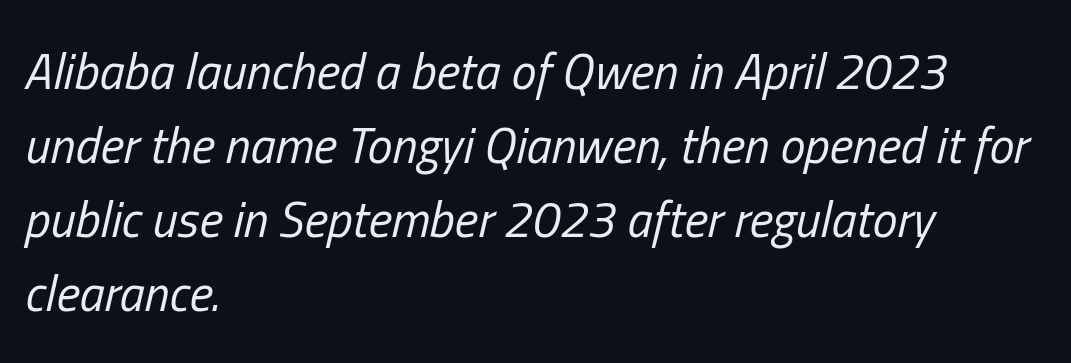
A typesetter would call this proportional, since set widths differ per character. The lines in this sample share a left origin and differ only in where they stop. The passage shown is not bold in any degree. How are the letters spaced? Ordinarily, with no added tracking. Words float on clear page, feet unadorned. Rows of type keep a routine distance in the vertical direction.
